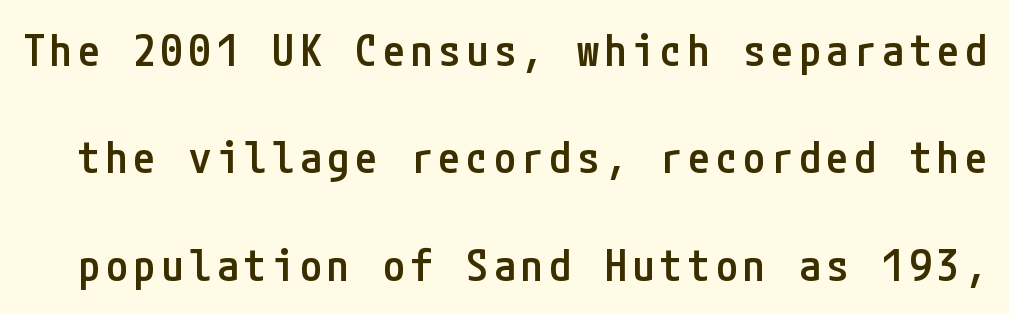
The image shows 44 px semibold, condensed sans-serif type, upright; set loose line spacing (2.44x), not underlined; low stroke contrast and a medium x-height.
